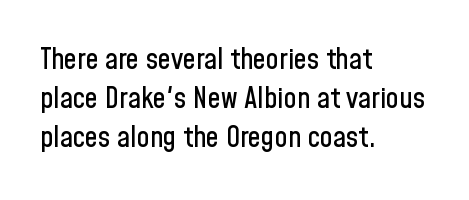
Anything drawn beneath the words? Only blank space. Honestly, the letter spacing is just normal — you wouldn't notice it. The letters advance in unequal steps, a hallmark of proportional type. Rows of type keep a routine distance in the vertical direction.
